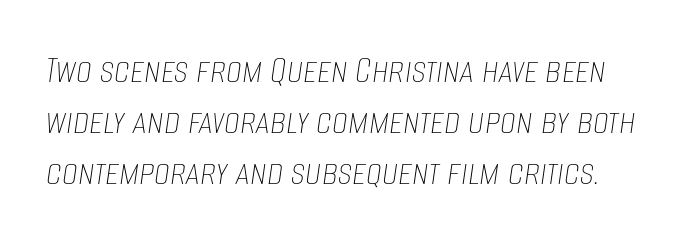
The passage shown is typed in a proportional face where columns would drift. Letter spacing: default. The passage shown is not bold in any degree. The strip under each line holds only bare page. The designer left line spacing at the default. The letters are slanted; this is an italic face.
